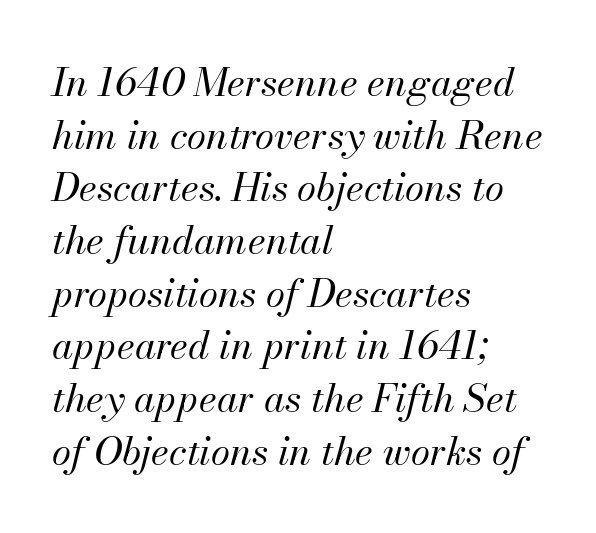
{"italic": "yes", "lean": "right", "slant_degrees": 13, "bold": "no", "weight": "regular", "width": "normal", "stroke_contrast": "medium", "x_height": "small", "monospaced": "no", "underline": "no", "align": "left", "line_spacing": "normal", "line_spacing_ratio": 1.35, "letter_spacing": "normal", "letter_spacing_em": 0.0, "glyph_px": 39}
